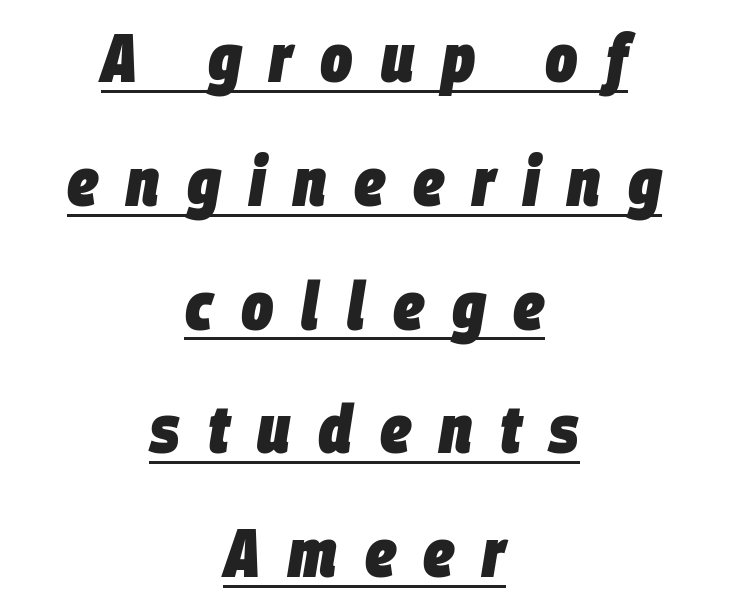
{"italic": "yes", "lean": "right", "slant_degrees": 9, "bold": "yes", "weight": "heavy", "width": "condensed", "stroke_contrast": "low", "x_height": "large", "monospaced": "no", "underline": "yes", "align": "center", "line_spacing_ratio": 1.82, "letter_spacing": "wide", "letter_spacing_em": 0.41, "glyph_px": 68}
